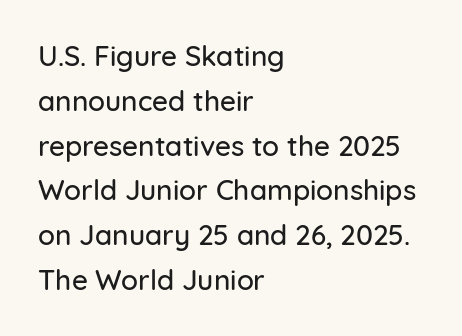
Letterform terminals end flat and unadorned throughout the passage. Here the glyphs are tracked normally, forming tight word shapes. Each row of text sits above clean, open space. Tall strokes in this sample are plumb rather than angled.
